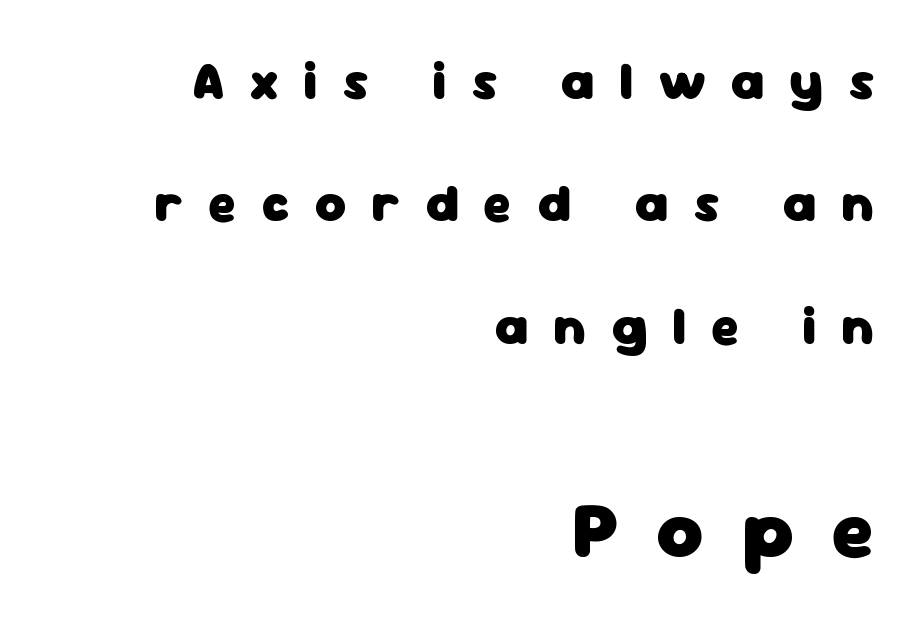
A typesetter would call this heavily tracked-out type. I'd call this a sans setting — the letters go barefoot. The passage shown is not underscored anywhere. The typesetter chose a ragged-left arrangement here. Weight check: bold — yes, fully.
